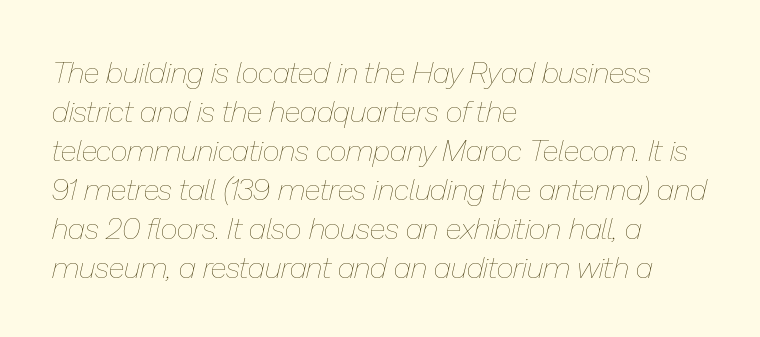
Q: Is the text bold? A: No.
Q: Is the text italic (slanted)? A: Yes, it leans right by about 13 degrees.
Q: Is the text underlined? A: No.
Q: How is the paragraph aligned? A: Left-aligned.
Q: Is the spacing between letters normal or unusually wide? A: Normal.
Q: Is the spacing between lines tight, normal or loose? A: Normal.
Q: Width (condensed, normal, or wide)? A: Normal.
Q: Stroke contrast? A: Low.
Q: x-height? A: Medium.
Q: Monospaced? A: No.
